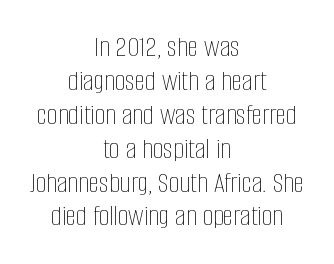
{"italic": "no", "bold": "no", "weight": "thin", "width": "condensed", "stroke_contrast": "low", "x_height": "large", "monospaced": "no", "underline": "no", "align": "center", "line_spacing": "tight", "line_spacing_ratio": 1.13, "letter_spacing": "normal", "letter_spacing_em": 0.0, "glyph_px": 30}
